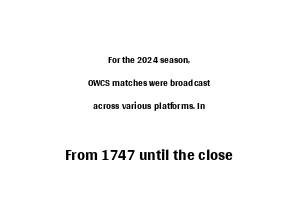
{"italic": "no", "bold": "no", "underline": "no", "align": "center", "line_spacing": "normal", "line_spacing_ratio": 1.64, "letter_spacing": "normal", "letter_spacing_em": 0.0, "larger_block": "second", "size_ratio": 1.64, "glyph_px": 23}
